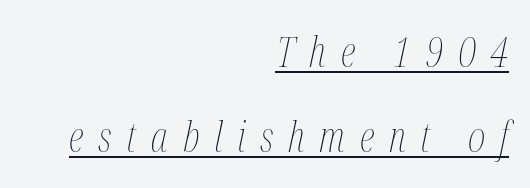
Q: Is the text bold? A: No.
Q: Is the text italic (slanted)? A: Yes, it leans right by about 12 degrees.
Q: Is the text underlined? A: Yes.
Q: How is the paragraph aligned? A: Right-aligned.
Q: Is the spacing between letters normal or unusually wide? A: Unusually wide.
Q: Is the spacing between lines tight, normal or loose? A: Loose.
Q: Width (condensed, normal, or wide)? A: Condensed.
Q: Stroke contrast? A: Medium.
Q: x-height? A: Medium.
Q: Monospaced? A: No.
